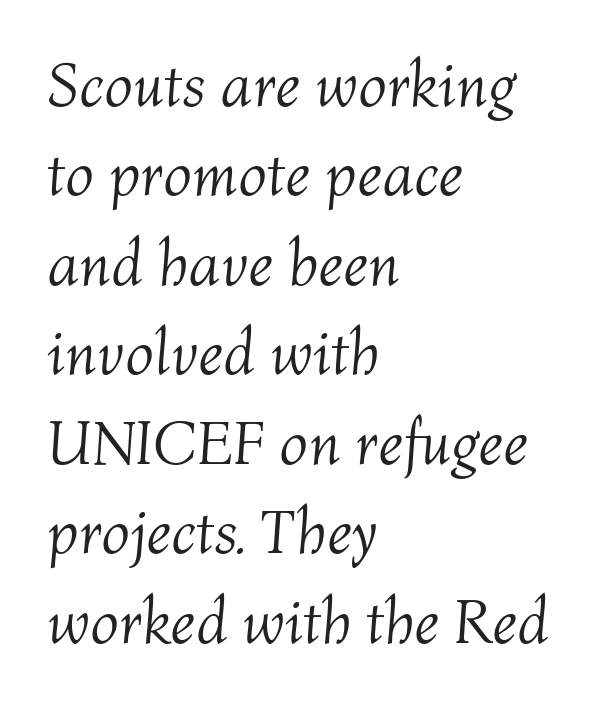
{"italic": "yes", "lean": "right", "slant_degrees": 4, "bold": "no", "weight": "light", "width": "normal", "stroke_contrast": "medium", "x_height": "medium", "monospaced": "no", "underline": "no", "align": "left", "line_spacing": "normal", "line_spacing_ratio": 1.42, "letter_spacing": "normal", "letter_spacing_em": 0.0, "glyph_px": 63}
